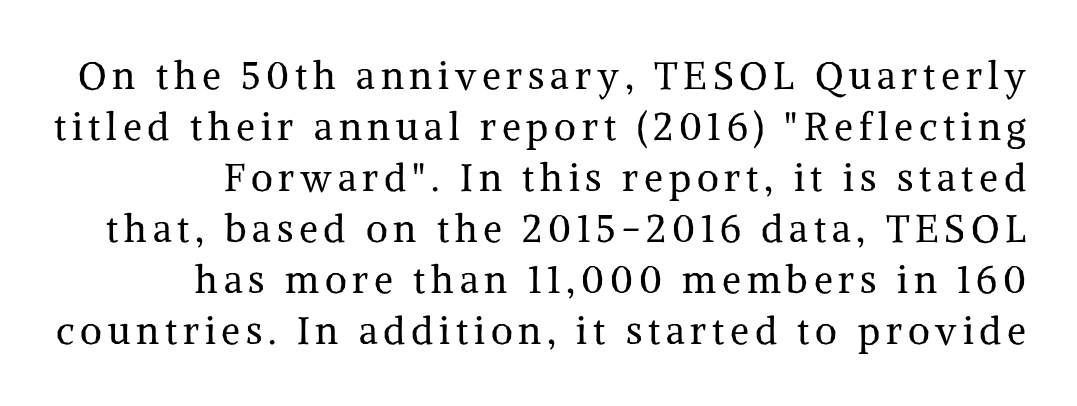
Q: Is the text bold? A: No.
Q: Is the text italic (slanted)? A: No, it is upright.
Q: Is the typeface a serif or a sans-serif typeface? A: Serif.
Q: Is the text underlined? A: No.
Q: Is the spacing between lines tight, normal or loose? A: Normal.
Q: Width (condensed, normal, or wide)? A: Normal.
Q: Stroke contrast? A: Medium.
Q: x-height? A: Medium.
Q: Monospaced? A: No.
